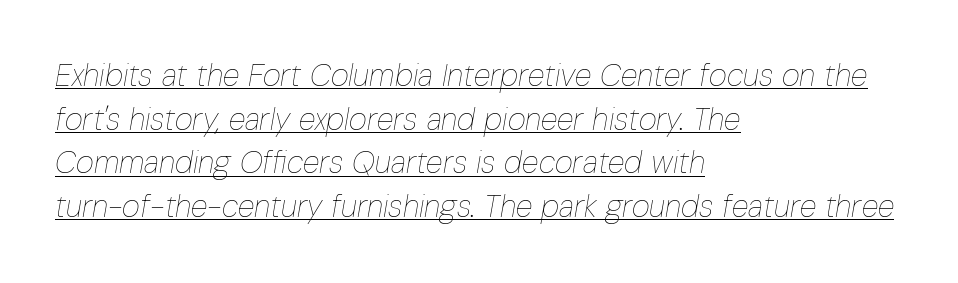
Quick note: italic. The face looks like a standard text weight, possibly lighter. In terms of letterspacing, this is plain default setting. Decoration check: the copy is underlined. Horizontal bands of white between lines are of average thickness.
